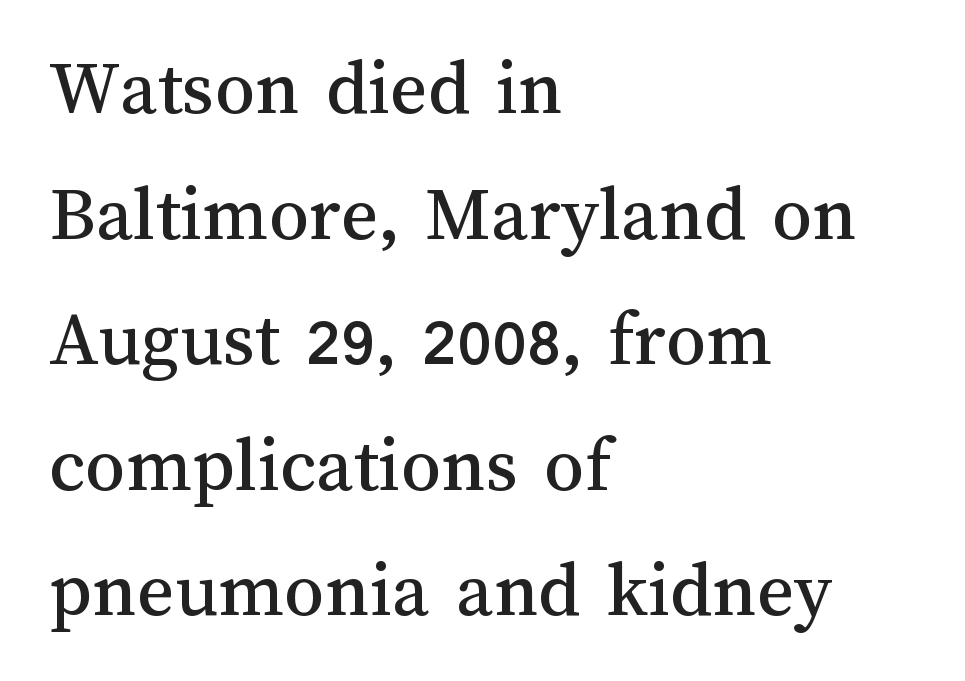
The image shows 80 px text type, upright; set left-aligned, normal line spacing (1.57x), normal letter spacing, not underlined; medium stroke contrast and a medium x-height.
